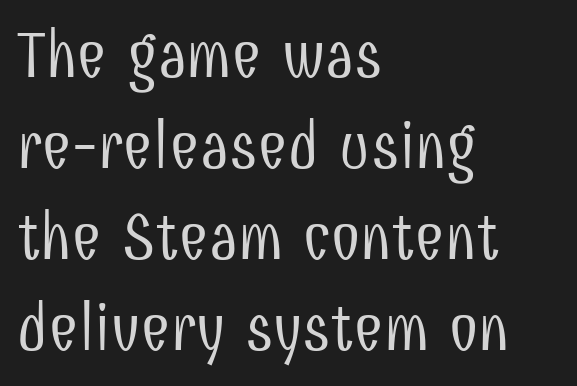
In terms of posture, this sample is upright. Weight: not bold — regular or lighter. Only glyphs here, with clear space below each row. Typographically, this falls in the sans-serif category. The rendering uses natural spacing where letterforms have individual widths. Quick note: interline space is typical.
